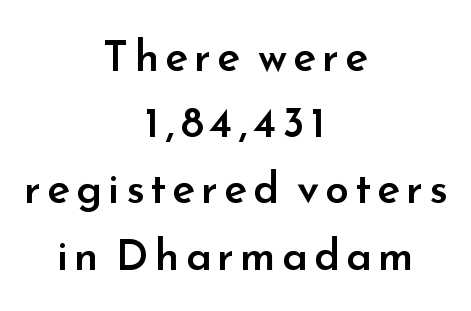
A sans-serif font was chosen for this passage. Words float on clear page, feet unadorned. A somewhat darkened texture: the type is semibold rather than bold. The text block is weighted toward neither margin, spreading evenly from the middle. You can tell it's not italic because the verticals are truly vertical.
